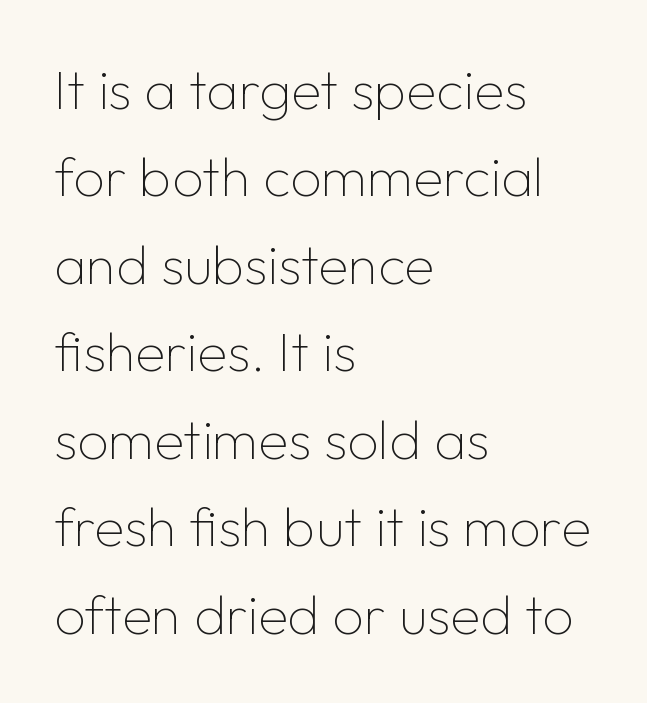
The image shows 55 px thin sans-serif type, upright; set left-aligned, normal line spacing (1.59x), normal letter spacing, not underlined; low stroke contrast and a medium x-height.
